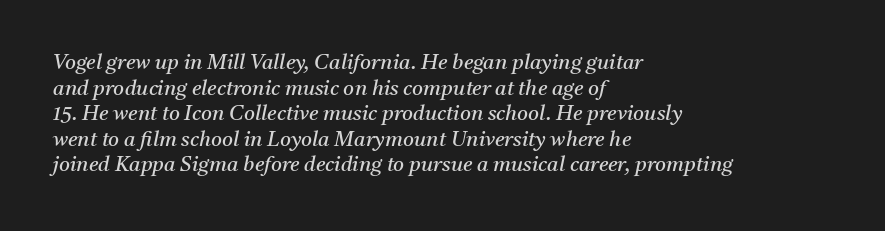
Q: Is the text bold? A: No.
Q: Is the text italic (slanted)? A: Yes, it leans right by about 11 degrees.
Q: Is the text underlined? A: No.
Q: How is the paragraph aligned? A: Left-aligned.
Q: Is the spacing between letters normal or unusually wide? A: Normal.
